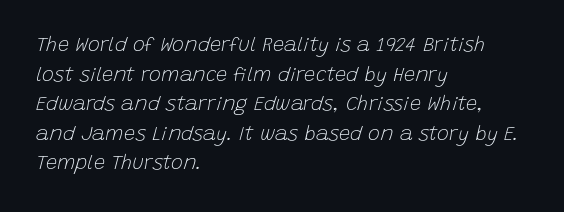
The image shows 20 px text type, italic (leaning right); set left-aligned, normal line spacing (1.48x), normal letter spacing, not underlined.
